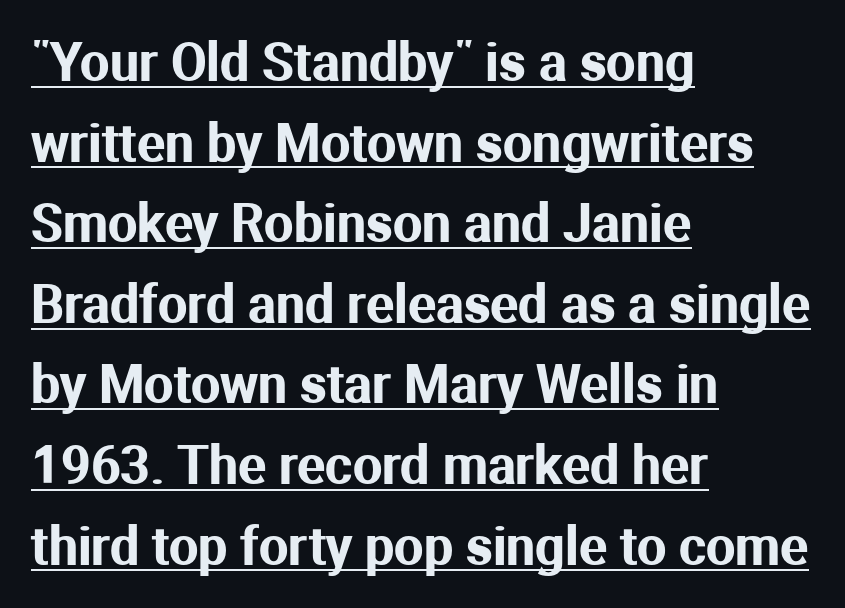
The image shows 52 px sans-serif type, upright; set left-aligned, normal line spacing (1.55x), normal letter spacing, underlined; medium stroke contrast and a medium x-height.
